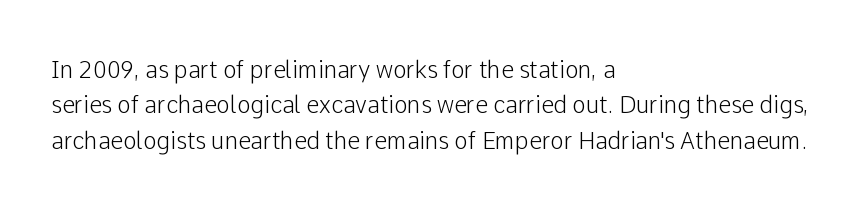
The image shows 23 px text type, upright; set left-aligned, normal line spacing (1.54x), normal letter spacing, not underlined.
